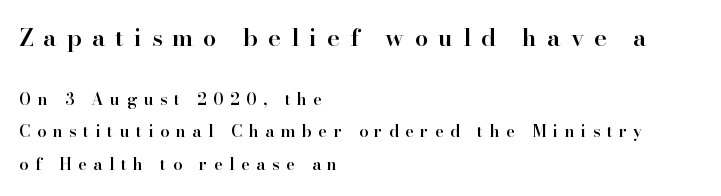
{"italic": "no", "bold": "semi", "underline": "no", "align": "left", "line_spacing": "loose", "line_spacing_ratio": 2.03, "letter_spacing": "wide", "letter_spacing_em": 0.42, "larger_block": "first", "size_ratio": 1.5, "glyph_px": 24}
